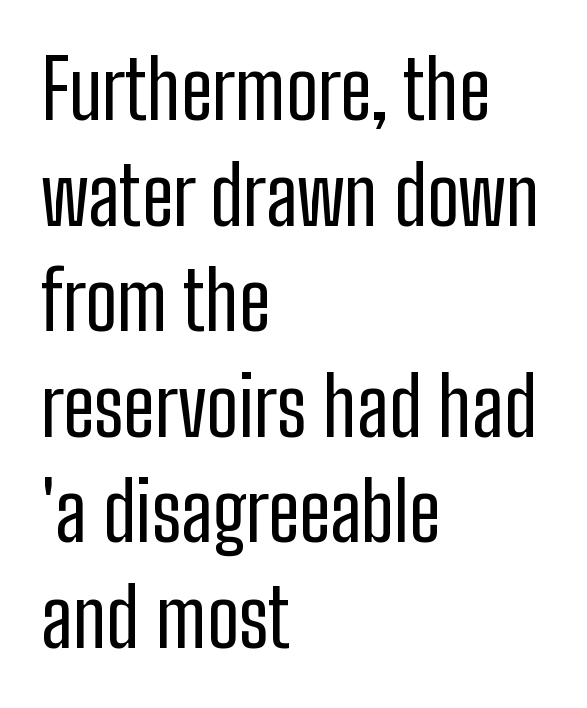
The image shows 80 px regular-weight, condensed sans-serif type, upright; set left-aligned, normal line spacing (1.32x), normal letter spacing, not underlined; low stroke contrast and a medium x-height.
